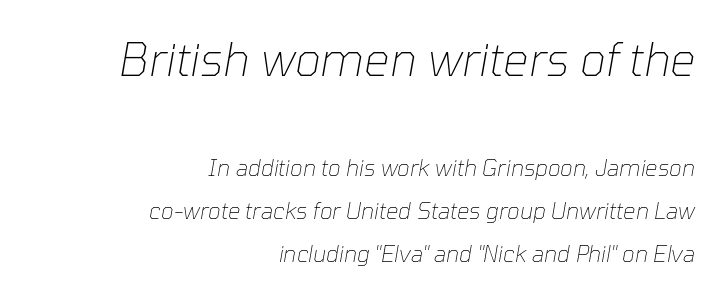
Q: Is the text bold? A: No.
Q: Is the text italic (slanted)? A: Yes, it leans right by about 10 degrees.
Q: Is the text underlined? A: No.
Q: How is the paragraph aligned? A: Right-aligned.
Q: Is the spacing between letters normal or unusually wide? A: Normal.
Q: Is the spacing between lines tight, normal or loose? A: Loose.
Q: Which block of text is set in a larger size, the first (top) or the second (bottom)? A: The first (top) one.
Q: Width (condensed, normal, or wide)? A: Normal.
Q: Stroke contrast? A: Low.
Q: x-height? A: Medium.
Q: Monospaced? A: No.
